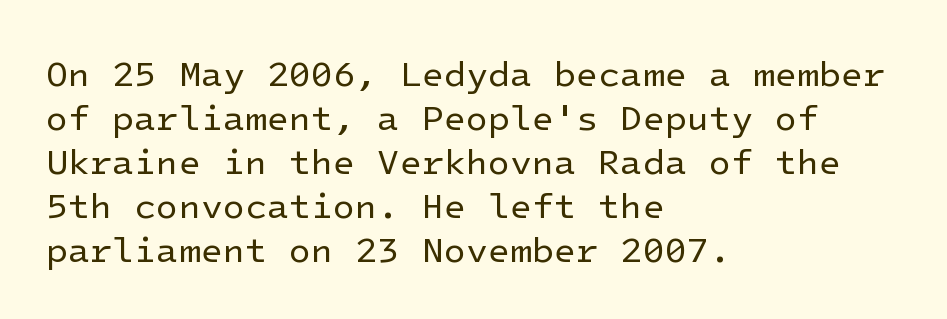
{"serif": "no", "italic": "no", "bold": "no", "weight": "regular", "width": "normal", "stroke_contrast": "low", "x_height": "medium", "underline": "no", "align": "left", "line_spacing_ratio": 1.22, "letter_spacing": "normal", "letter_spacing_em": 0.0, "glyph_px": 36}
